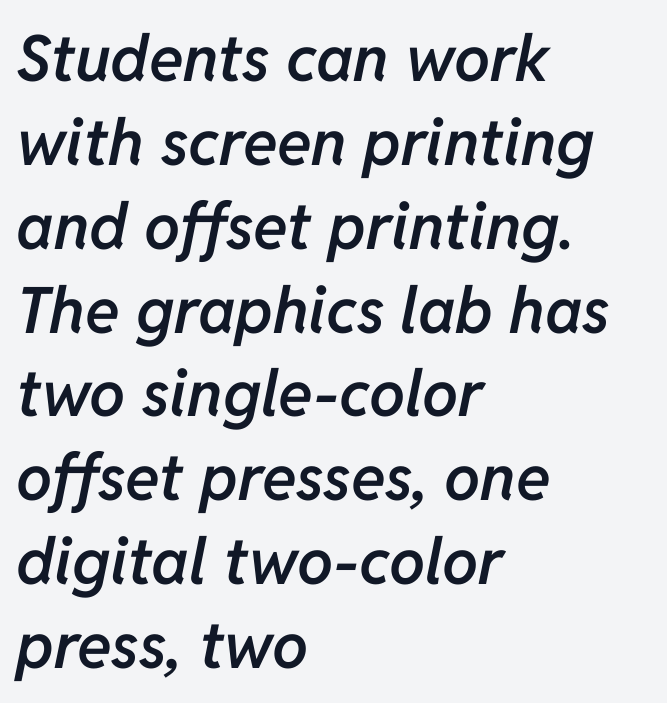
Q: Is the text bold? A: Semi-bold.
Q: Is the text italic (slanted)? A: Yes, it leans right by about 11 degrees.
Q: Is the text underlined? A: No.
Q: How is the paragraph aligned? A: Left-aligned.
Q: Is the spacing between letters normal or unusually wide? A: Normal.
Q: Is the spacing between lines tight, normal or loose? A: Normal.
Q: Width (condensed, normal, or wide)? A: Normal.
Q: Stroke contrast? A: Low.
Q: x-height? A: Medium.
Q: Monospaced? A: No.
